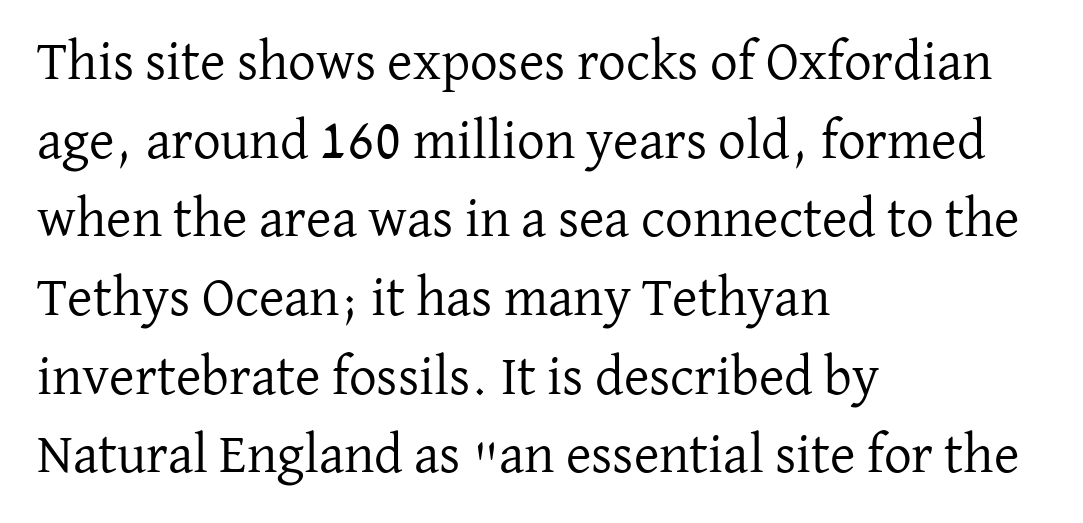
{"serif": "yes", "italic": "no", "bold": "no", "weight": "regular", "width": "normal", "stroke_contrast": "low", "x_height": "medium", "monospaced": "no", "underline": "no", "align": "left", "line_spacing": "normal", "line_spacing_ratio": 1.43, "letter_spacing": "normal", "letter_spacing_em": 0.0, "glyph_px": 55}
